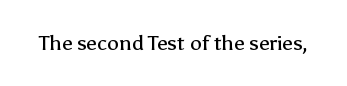
Q: Is the text bold? A: No.
Q: Is the text italic (slanted)? A: No, it is upright.
Q: Is the text underlined? A: No.
Q: Is the spacing between letters normal or unusually wide? A: Normal.
